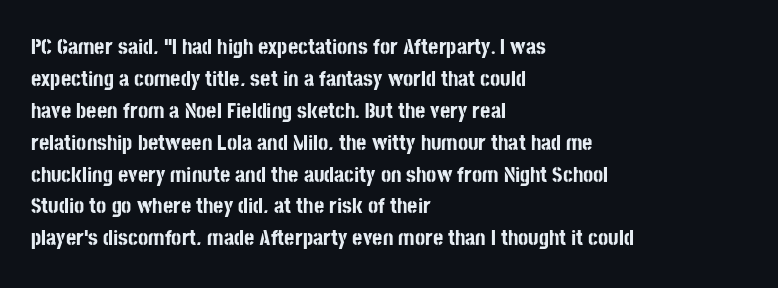
The image shows 22 px bold type, upright; set left-aligned, normal line spacing (1.45x), normal letter spacing, not underlined.
